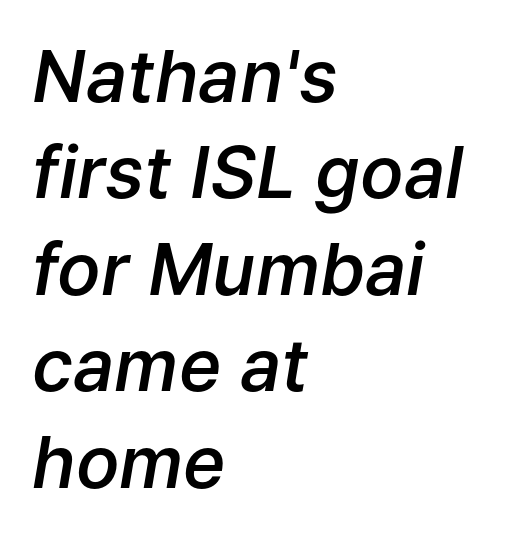
Lines of text with bare space underneath. The vertical gap from one line to the next is medium. Students, this is semibold: more ink than regular, less than bold. The letters sit at their default tracking, neither squeezed nor spread.
